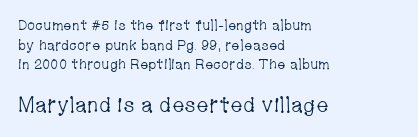
Q: Is the text bold? A: No.
Q: Is the text italic (slanted)? A: No, it is upright.
Q: Is the text underlined? A: No.
Q: How is the paragraph aligned? A: Left-aligned.
Q: Is the spacing between letters normal or unusually wide? A: Normal.
Q: Is the spacing between lines tight, normal or loose? A: Normal.
Q: Which block of text is set in a larger size, the first (top) or the second (bottom)? A: The second (bottom) one.
